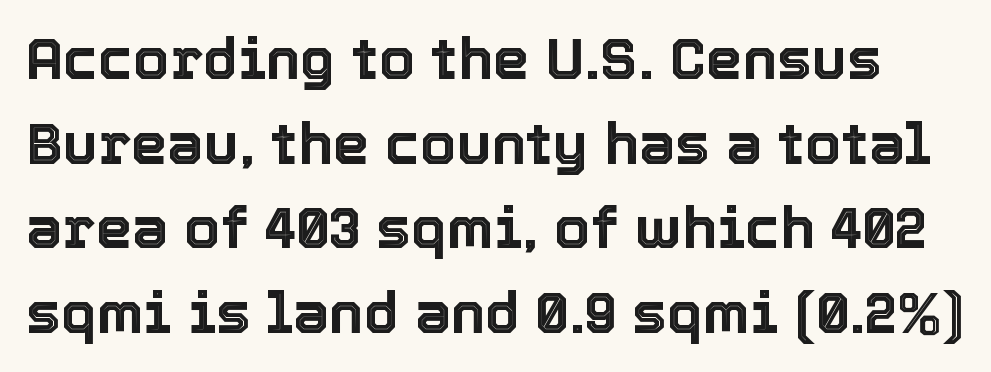
The typography opts for an upright posture over an oblique one. Here the designer chose a conventional face with non-uniform glyph widths. The leading is moderate, giving the passage an even texture. Here the glyphs are tracked normally, forming tight word shapes. A bare baseline throughout the passage.
